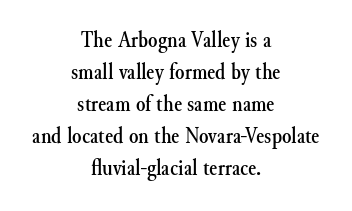
{"italic": "no", "underline": "no", "align": "center", "line_spacing": "normal", "line_spacing_ratio": 1.33, "letter_spacing": "normal", "letter_spacing_em": 0.0, "glyph_px": 24}
